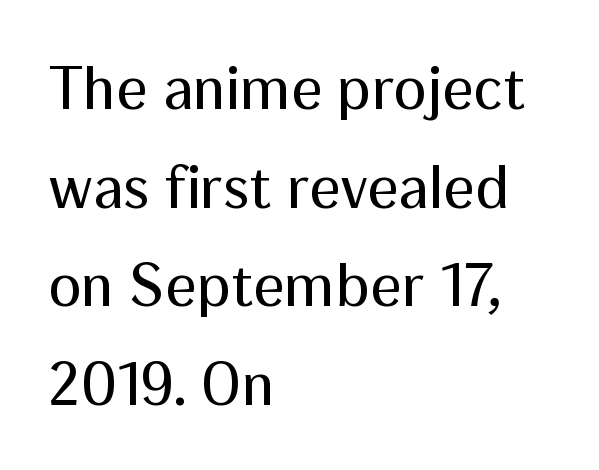
{"serif": "no", "italic": "no", "bold": "no", "weight": "regular", "width": "normal", "stroke_contrast": "medium", "x_height": "medium", "monospaced": "no", "underline": "no", "align": "left", "line_spacing": "normal", "line_spacing_ratio": 1.59, "letter_spacing": "normal", "letter_spacing_em": 0.0, "glyph_px": 62}
